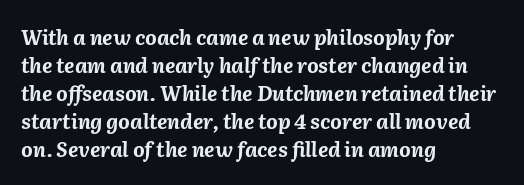
The image shows 20 px bold type, italic (leaning right); set left-aligned, normal line spacing (1.4x), normal letter spacing, not underlined.
